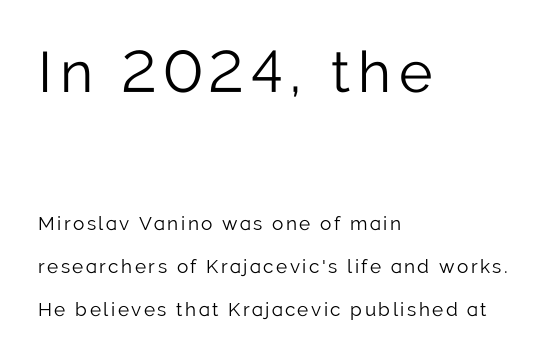
Q: Is the text bold? A: No.
Q: Is the text italic (slanted)? A: No, it is upright.
Q: Is the typeface a serif or a sans-serif typeface? A: Sans-serif.
Q: Is the text underlined? A: No.
Q: How is the paragraph aligned? A: Left-aligned.
Q: Is the spacing between lines tight, normal or loose? A: Loose.
Q: Which block of text is set in a larger size, the first (top) or the second (bottom)? A: The first (top) one.
Q: Width (condensed, normal, or wide)? A: Normal.
Q: Stroke contrast? A: Low.
Q: x-height? A: Medium.
Q: Monospaced? A: No.
